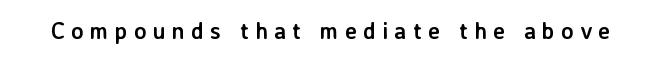
The image shows 23 px bold type, upright; set unusually wide letter spacing (+0.27 em), not underlined.
